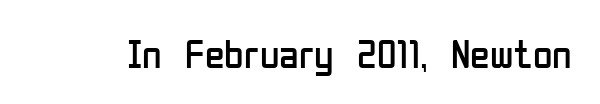
Stroke mass is kept to a normal reading level or below. Each letter keeps its own natural width here, so spacing adapts to shape. Honestly, there is no underline to notice here at all. The specimen reads as upright at a glance.
